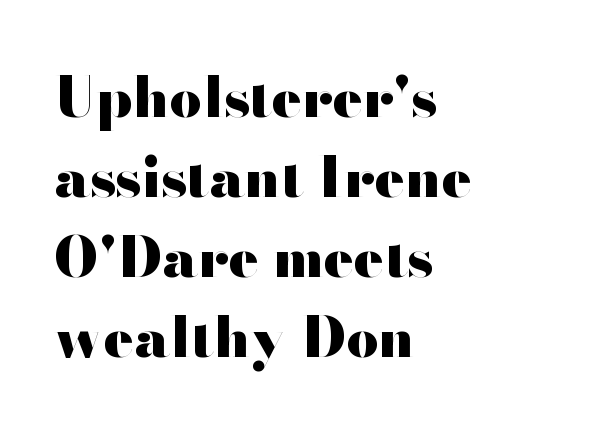
Serif or sans? Sans — the stroke terminals are bare. Here the designer chose a conventional face with non-uniform glyph widths. Unmarked baselines from the first word to the last. The rendering uses a moderate line-height, typical for paragraphs.
